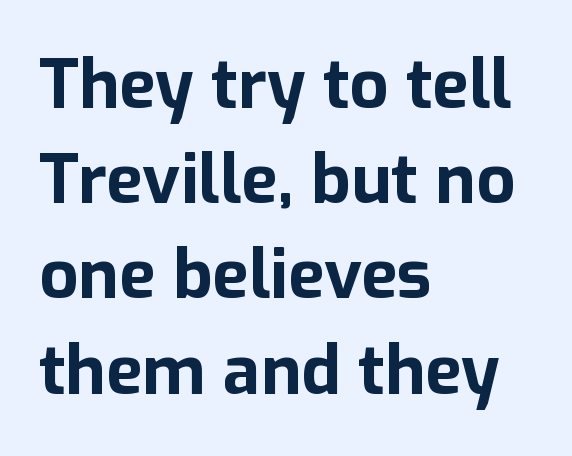
Q: Is the text bold? A: Yes.
Q: Is the text italic (slanted)? A: No, it is upright.
Q: Is the typeface a serif or a sans-serif typeface? A: Sans-serif.
Q: Is the text underlined? A: No.
Q: How is the paragraph aligned? A: Left-aligned.
Q: Is the spacing between letters normal or unusually wide? A: Normal.
Q: Is the spacing between lines tight, normal or loose? A: Normal.
Q: Width (condensed, normal, or wide)? A: Normal.
Q: Stroke contrast? A: Low.
Q: x-height? A: Medium.
Q: Monospaced? A: No.
